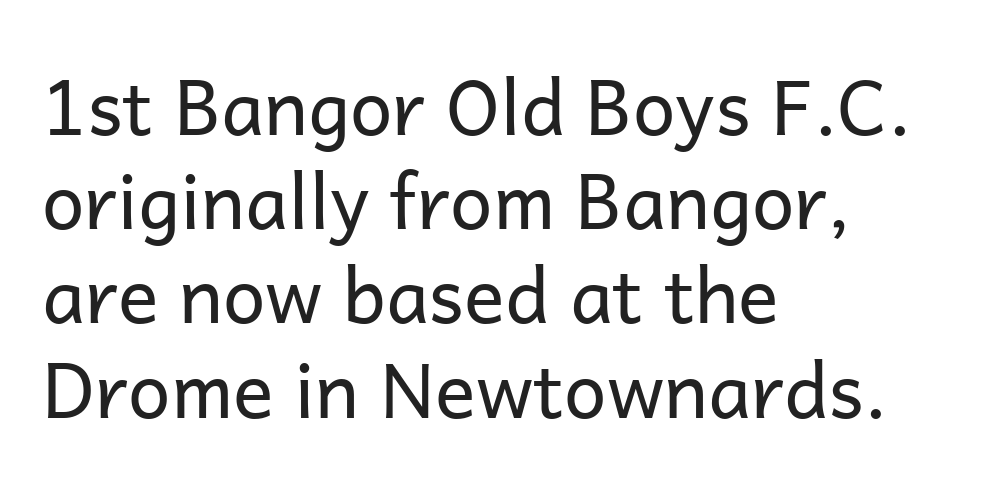
The image shows 76 px regular-weight sans-serif type, upright; set left-aligned, line spacing 1.24x, normal letter spacing, not underlined; low stroke contrast and a medium x-height.
